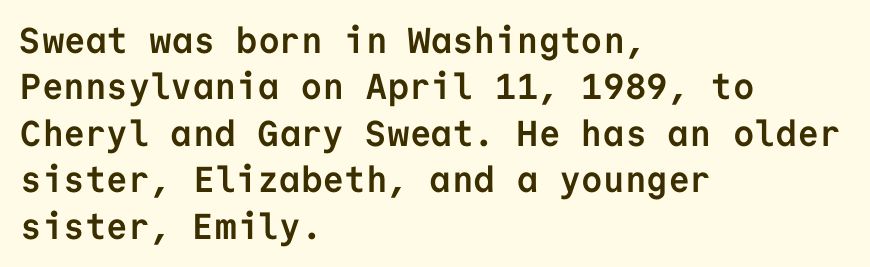
The strokes are fattened all the way to bold. This rendering leaves character spacing at its baseline value. Letters rest on an invisible, unmarked baseline. The letters march in equal steps, a hallmark of fixed-pitch type. Unlike a traditional serif, this face leaves its strokes unadorned.
